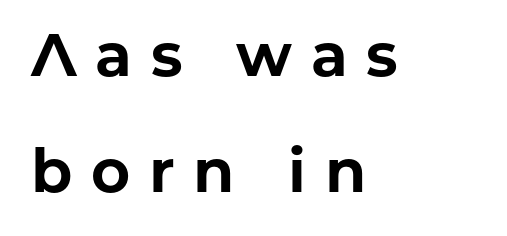
The image shows 60 px bold sans-serif type, upright; set left-aligned, loose line spacing (1.94x), unusually wide letter spacing (+0.31 em), not underlined; low stroke contrast and a medium x-height.
